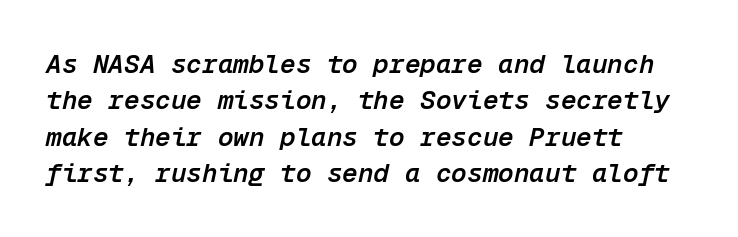
{"italic": "yes", "lean": "right", "slant_degrees": 12, "bold": "semi", "underline": "no", "align": "left", "line_spacing": "normal", "line_spacing_ratio": 1.4, "letter_spacing": "normal", "letter_spacing_em": 0.0, "glyph_px": 26}
